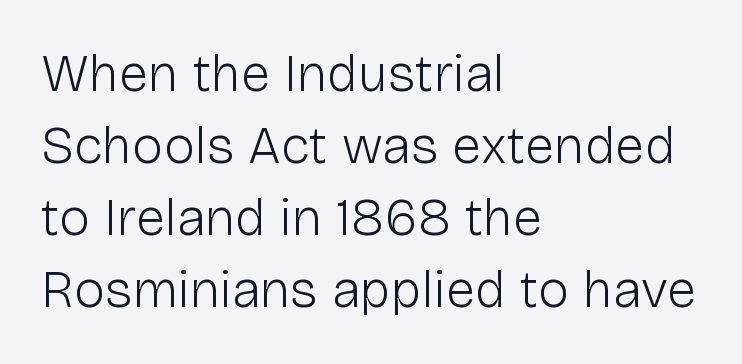
Q: Is the text bold? A: No.
Q: Is the text italic (slanted)? A: No, it is upright.
Q: Is the typeface a serif or a sans-serif typeface? A: Sans-serif.
Q: Is the text underlined? A: No.
Q: How is the paragraph aligned? A: Left-aligned.
Q: Is the spacing between letters normal or unusually wide? A: Normal.
Q: Is the spacing between lines tight, normal or loose? A: Normal.
Q: Width (condensed, normal, or wide)? A: Normal.
Q: Stroke contrast? A: Low.
Q: x-height? A: Medium.
Q: Monospaced? A: No.
